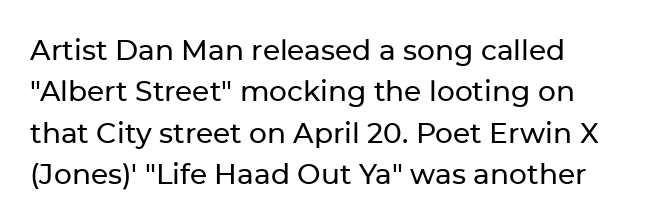
Left-aligned paragraph, ragged on the right. Notice how the stems are strictly vertical — no italics here. Varying glyph widths throughout — classic text-font behaviour. This block has exactly the height ordinary leading produces. Stroke terminals: plain, sans-serif. Glyph-to-glyph distance matches everyday printed text.
